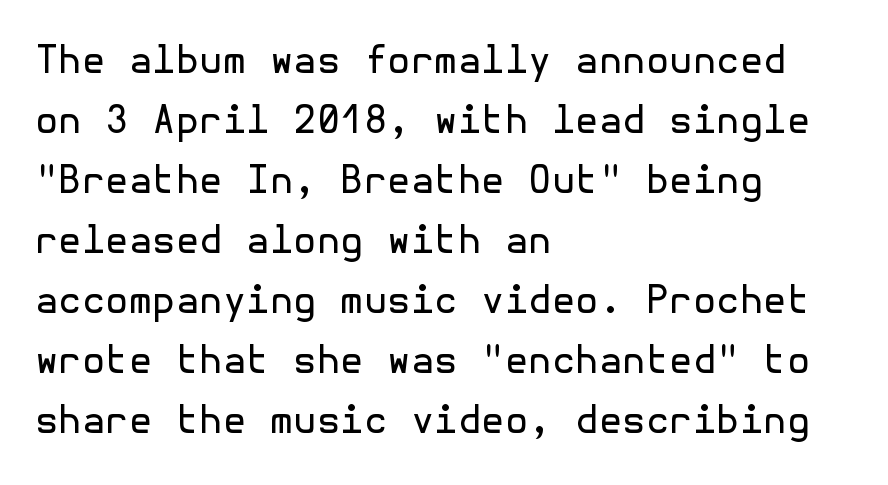
Q: Is the text bold? A: No.
Q: Is the text italic (slanted)? A: No, it is upright.
Q: Is the typeface a serif or a sans-serif typeface? A: Sans-serif.
Q: Is the text underlined? A: No.
Q: How is the paragraph aligned? A: Left-aligned.
Q: Is the spacing between letters normal or unusually wide? A: Normal.
Q: Is the spacing between lines tight, normal or loose? A: Normal.
Q: Width (condensed, normal, or wide)? A: Normal.
Q: x-height? A: Medium.
